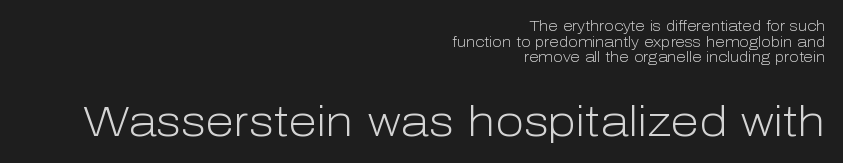
Plain, unruled lines of type. In terms of leading, this rendering errs on the cramped side. The tracking reads as untouched default to a designer's eye. This is the regular roman posture of the typeface. The passage shown is not bold in any degree.
